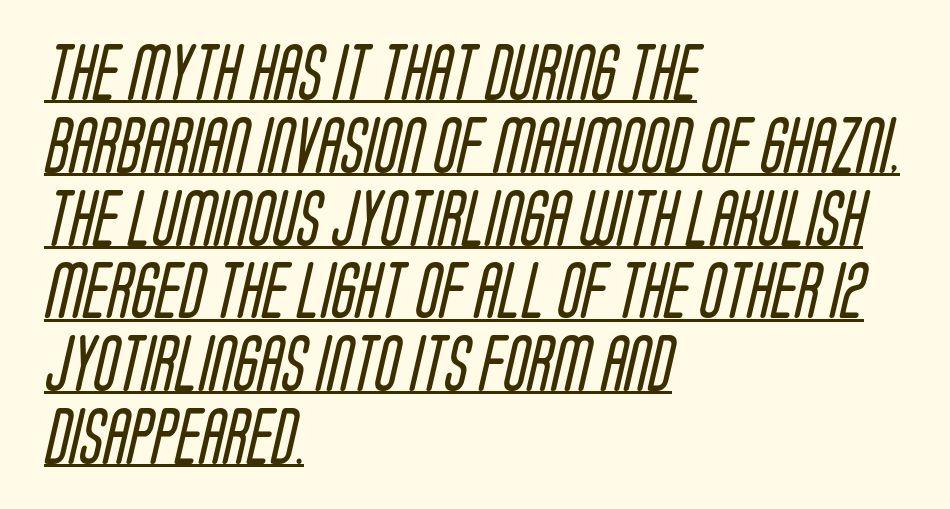
The image shows 56 px regular-weight, condensed sans-serif type; set left-aligned, normal line spacing (1.3x), normal letter spacing, underlined; low stroke contrast and a large x-height.
